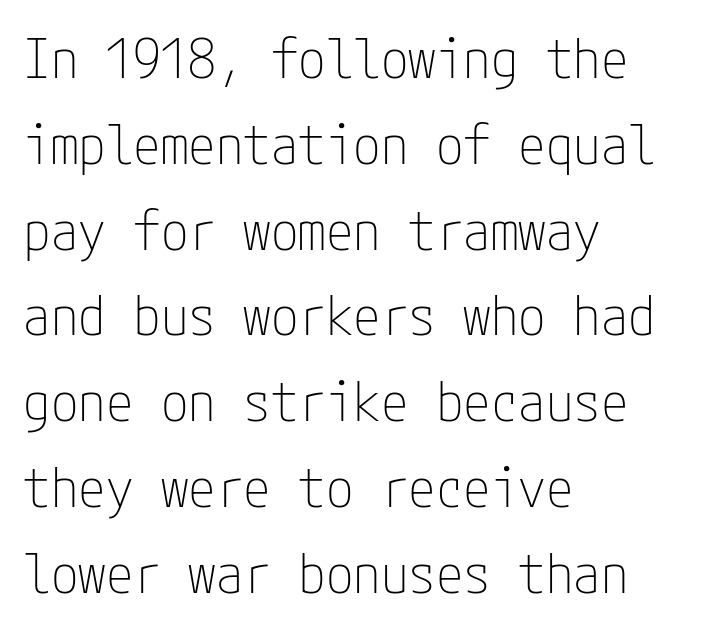
The lettering stays uniformly vertical, giving the passage a roman look. No word sits above an underline. Where is the straight margin? On the left. Inter-character spacing is left at the font's built-in metrics.
